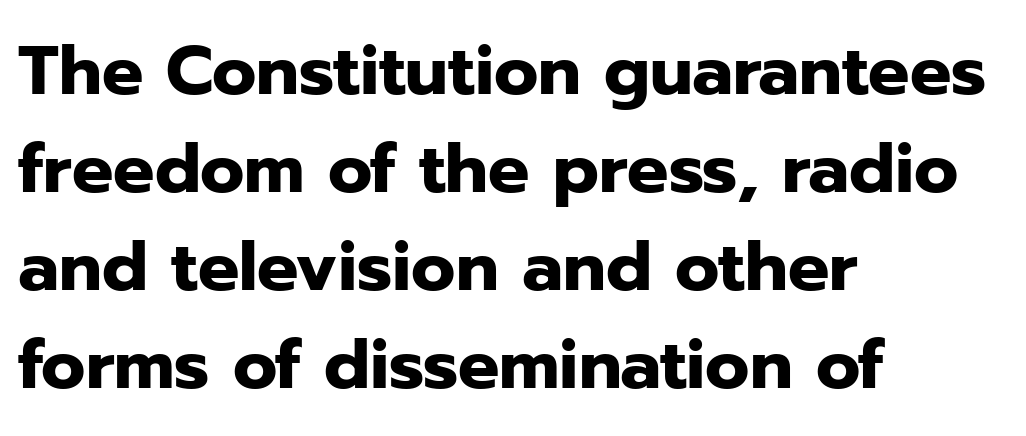
{"serif": "no", "italic": "no", "bold": "yes", "weight": "heavy", "width": "normal", "stroke_contrast": "low", "x_height": "medium", "monospaced": "no", "underline": "no", "align": "left", "line_spacing": "normal", "line_spacing_ratio": 1.42, "letter_spacing": "normal", "letter_spacing_em": 0.0, "glyph_px": 69}
